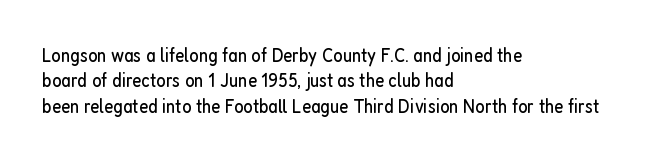
Q: Is the text bold? A: No.
Q: Is the text italic (slanted)? A: No, it is upright.
Q: Is the text underlined? A: No.
Q: How is the paragraph aligned? A: Left-aligned.
Q: Is the spacing between letters normal or unusually wide? A: Normal.
Q: Is the spacing between lines tight, normal or loose? A: Normal.
